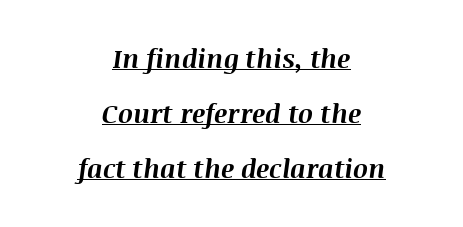
The image shows 26 px bold type, italic (leaning right); set centered, loose line spacing (2.12x), normal letter spacing, underlined.
